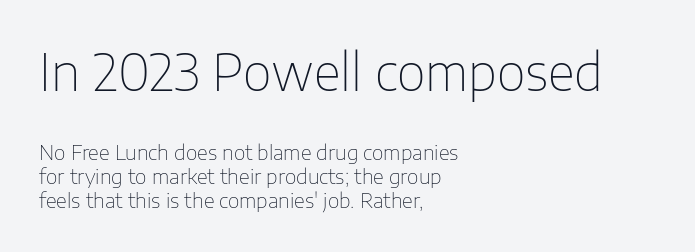
{"serif": "no", "italic": "no", "bold": "no", "weight": "thin", "width": "normal", "stroke_contrast": "low", "x_height": "medium", "monospaced": "no", "underline": "no", "align": "left", "line_spacing_ratio": 1.2, "letter_spacing": "normal", "letter_spacing_em": 0.0, "larger_block": "first", "size_ratio": 2.5, "glyph_px": 50}
